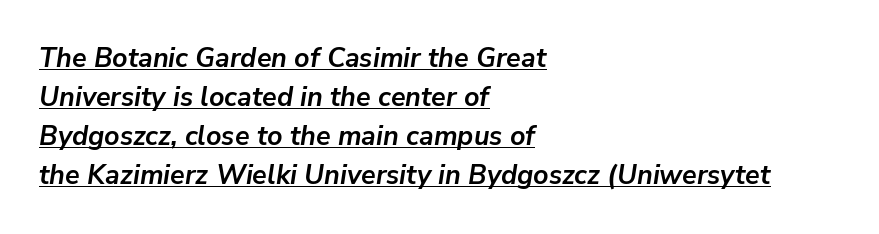
Q: Is the text bold? A: Yes.
Q: Is the text italic (slanted)? A: Yes, it leans right by about 9 degrees.
Q: Is the text underlined? A: Yes.
Q: How is the paragraph aligned? A: Left-aligned.
Q: Is the spacing between letters normal or unusually wide? A: Normal.
Q: Is the spacing between lines tight, normal or loose? A: Normal.
